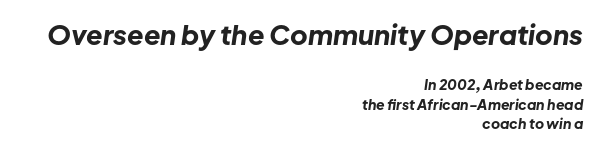
The image shows 27 px bold type, italic (leaning right); set right-aligned, normal line spacing (1.39x), normal letter spacing, not underlined; the first (top) block is 1.93x larger.
